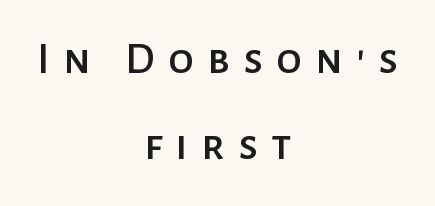
The image shows 46 px sans-serif type, upright; set centered, line spacing 1.88x, unusually wide letter spacing (+0.29 em), not underlined; low stroke contrast and a medium x-height.
